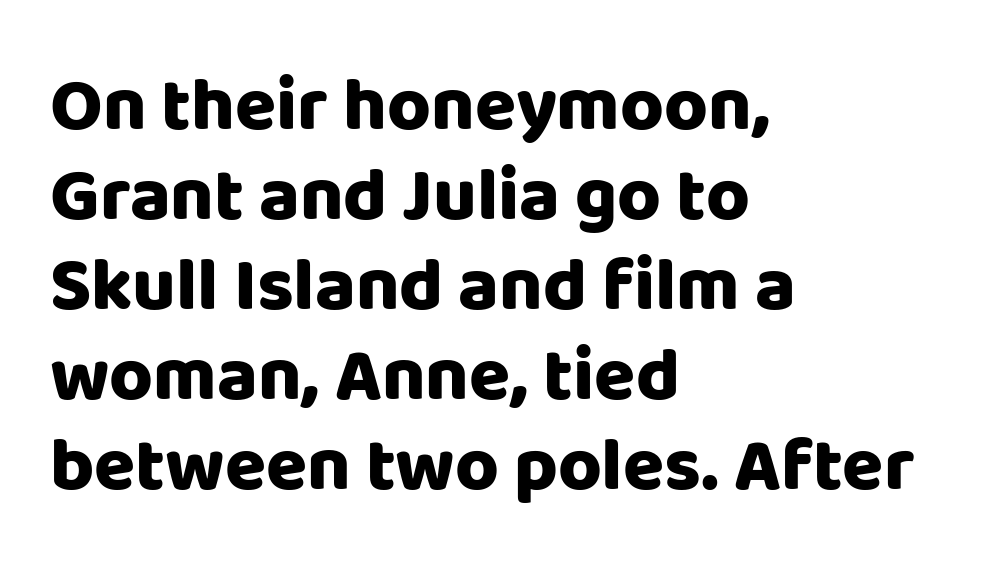
Q: Is the text bold? A: Yes.
Q: Is the text italic (slanted)? A: No, it is upright.
Q: Is the typeface a serif or a sans-serif typeface? A: Sans-serif.
Q: Is the text underlined? A: No.
Q: How is the paragraph aligned? A: Left-aligned.
Q: Is the spacing between letters normal or unusually wide? A: Normal.
Q: Width (condensed, normal, or wide)? A: Normal.
Q: Stroke contrast? A: Low.
Q: x-height? A: Large.
Q: Monospaced? A: No.
